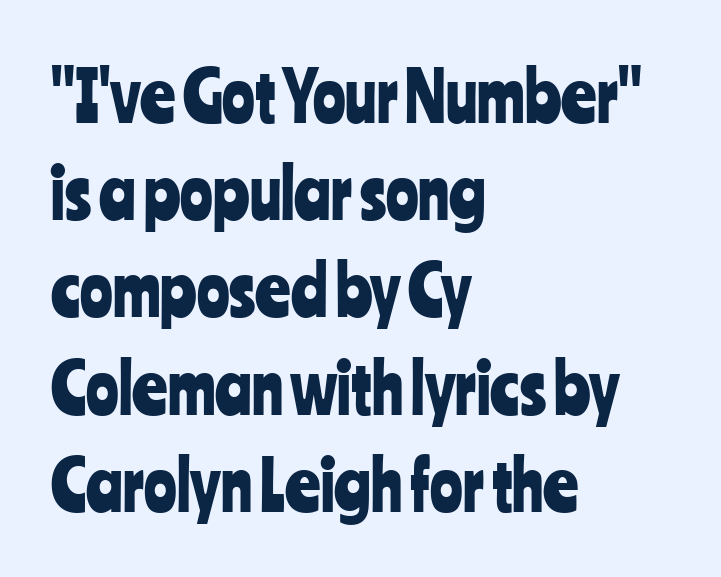
Q: Is the text italic (slanted)? A: No, it is upright.
Q: Is the typeface a serif or a sans-serif typeface? A: Sans-serif.
Q: Is the text underlined? A: No.
Q: How is the paragraph aligned? A: Left-aligned.
Q: Is the spacing between letters normal or unusually wide? A: Normal.
Q: Is the spacing between lines tight, normal or loose? A: Normal.
Q: Width (condensed, normal, or wide)? A: Condensed.
Q: Stroke contrast? A: Low.
Q: x-height? A: Medium.
Q: Monospaced? A: No.
